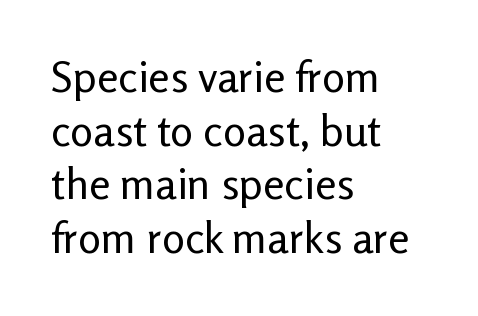
Q: Is the text bold? A: No.
Q: Is the text italic (slanted)? A: No, it is upright.
Q: Is the typeface a serif or a sans-serif typeface? A: Sans-serif.
Q: Is the text underlined? A: No.
Q: How is the paragraph aligned? A: Left-aligned.
Q: Is the spacing between letters normal or unusually wide? A: Normal.
Q: Is the spacing between lines tight, normal or loose? A: Normal.
Q: Width (condensed, normal, or wide)? A: Normal.
Q: Stroke contrast? A: Low.
Q: x-height? A: Medium.
Q: Monospaced? A: No.
